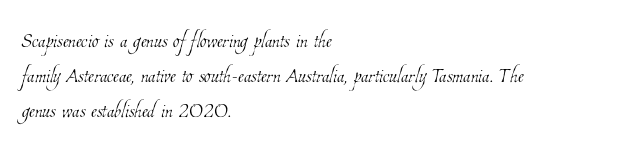
{"bold": "no", "underline": "no", "align": "left", "line_spacing": "normal", "line_spacing_ratio": 1.3, "letter_spacing": "normal", "letter_spacing_em": 0.0, "glyph_px": 27}
